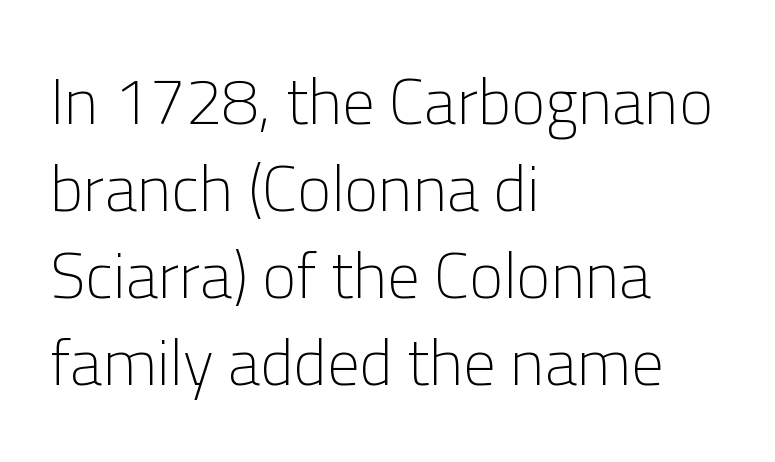
Q: Is the text bold? A: No.
Q: Is the text italic (slanted)? A: No, it is upright.
Q: Is the typeface a serif or a sans-serif typeface? A: Sans-serif.
Q: Is the text underlined? A: No.
Q: How is the paragraph aligned? A: Left-aligned.
Q: Is the spacing between letters normal or unusually wide? A: Normal.
Q: Is the spacing between lines tight, normal or loose? A: Normal.
Q: Width (condensed, normal, or wide)? A: Normal.
Q: Stroke contrast? A: Low.
Q: x-height? A: Medium.
Q: Monospaced? A: No.
